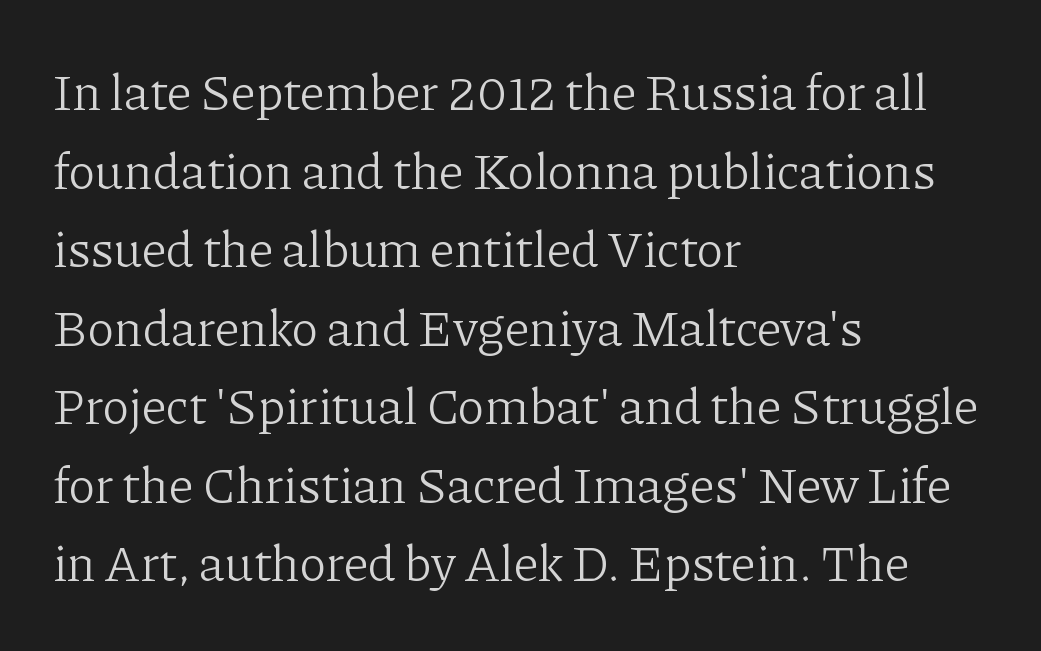
Q: Is the text bold? A: No.
Q: Is the text italic (slanted)? A: No, it is upright.
Q: Is the typeface a serif or a sans-serif typeface? A: Serif.
Q: Is the text underlined? A: No.
Q: How is the paragraph aligned? A: Left-aligned.
Q: Is the spacing between letters normal or unusually wide? A: Normal.
Q: Is the spacing between lines tight, normal or loose? A: Normal.
Q: Width (condensed, normal, or wide)? A: Normal.
Q: Stroke contrast? A: Low.
Q: x-height? A: Medium.
Q: Monospaced? A: No.
